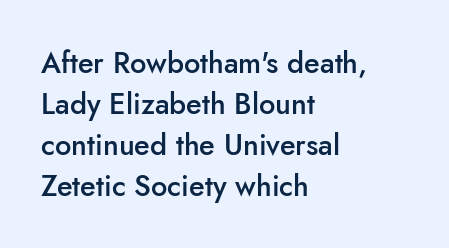
The image shows 29 px semibold sans-serif type, upright; set left-aligned, normal line spacing (1.41x), normal letter spacing, not underlined; low stroke contrast and a small x-height.
